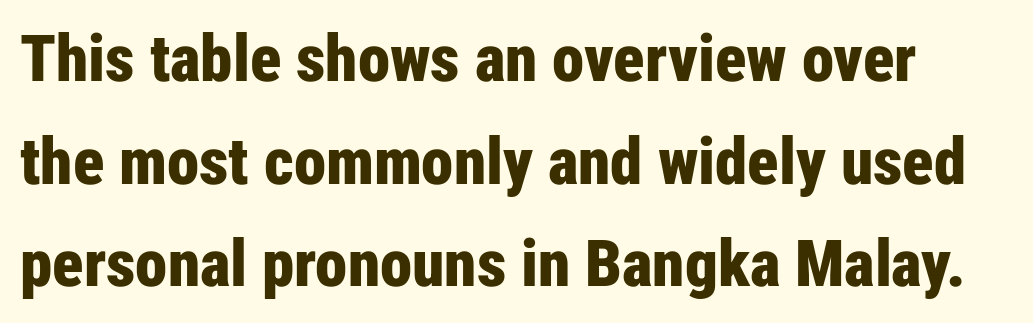
{"serif": "no", "italic": "no", "bold": "yes", "weight": "bold", "width": "condensed", "stroke_contrast": "low", "x_height": "medium", "monospaced": "no", "underline": "no", "line_spacing": "normal", "line_spacing_ratio": 1.58, "letter_spacing": "normal", "letter_spacing_em": 0.0, "glyph_px": 65}
